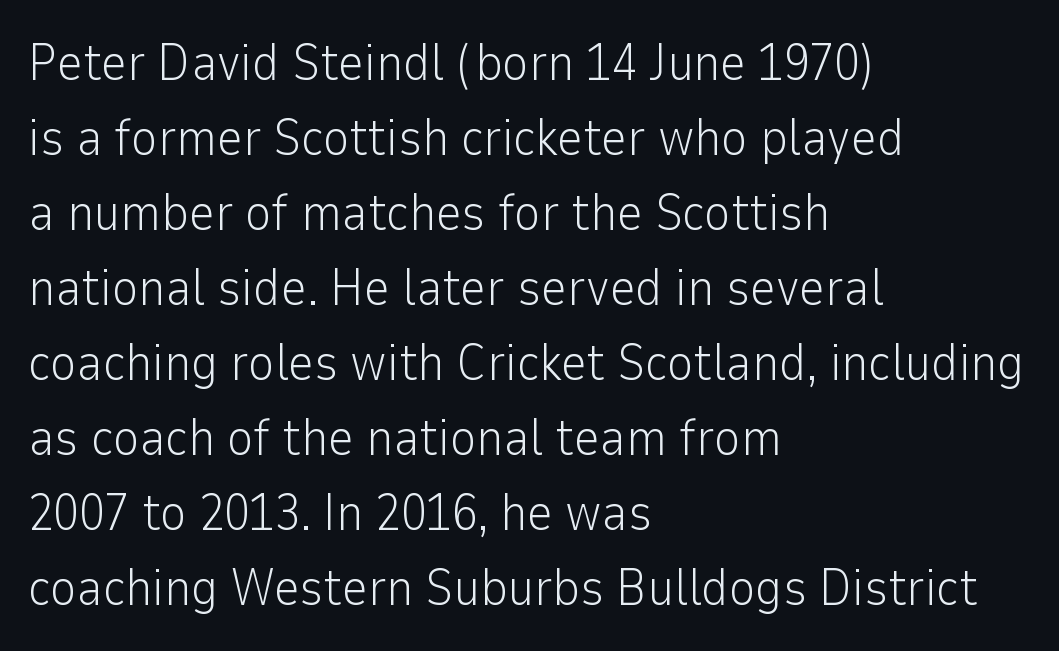
Q: Is the text bold? A: No.
Q: Is the text italic (slanted)? A: No, it is upright.
Q: Is the typeface a serif or a sans-serif typeface? A: Sans-serif.
Q: Is the text underlined? A: No.
Q: How is the paragraph aligned? A: Left-aligned.
Q: Is the spacing between letters normal or unusually wide? A: Normal.
Q: Is the spacing between lines tight, normal or loose? A: Normal.
Q: Width (condensed, normal, or wide)? A: Normal.
Q: Stroke contrast? A: Low.
Q: x-height? A: Medium.
Q: Monospaced? A: No.
